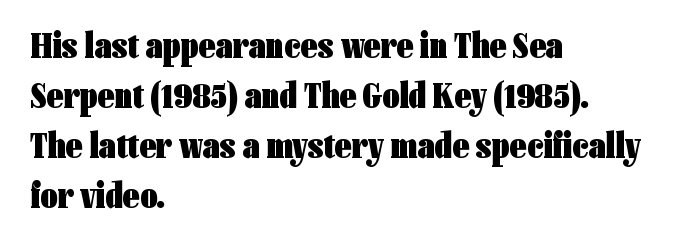
Q: Is the text bold? A: Yes.
Q: Is the text italic (slanted)? A: No, it is upright.
Q: Is the typeface a serif or a sans-serif typeface? A: Sans-serif.
Q: Is the text underlined? A: No.
Q: How is the paragraph aligned? A: Left-aligned.
Q: Is the spacing between letters normal or unusually wide? A: Normal.
Q: Is the spacing between lines tight, normal or loose? A: Normal.
Q: Width (condensed, normal, or wide)? A: Condensed.
Q: Stroke contrast? A: Low.
Q: x-height? A: Medium.
Q: Monospaced? A: No.
